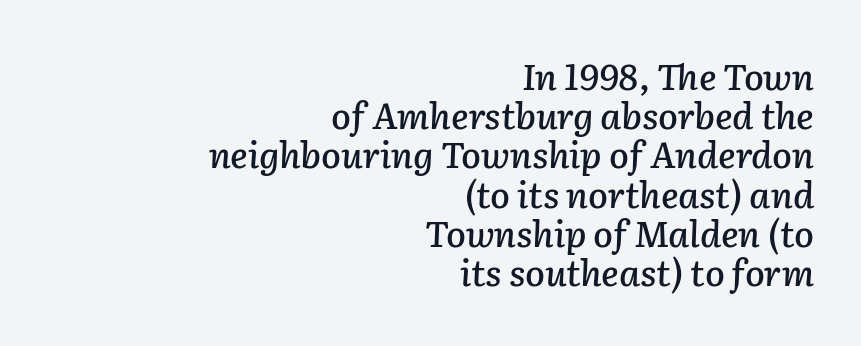
{"italic": "yes", "lean": "right", "slant_degrees": 2, "width": "normal", "stroke_contrast": "low", "x_height": "medium", "monospaced": "no", "underline": "no", "align": "right", "line_spacing": "tight", "line_spacing_ratio": 1.09, "letter_spacing": "normal", "letter_spacing_em": 0.0, "glyph_px": 36}
